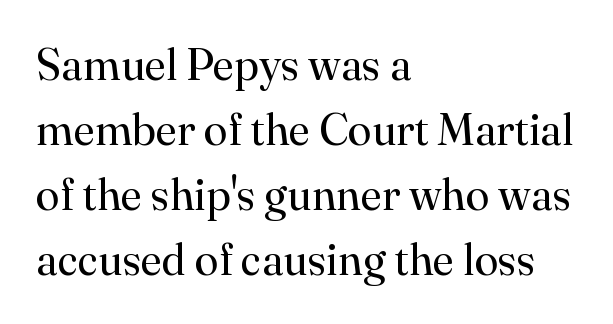
{"serif": "yes", "italic": "no", "bold": "no", "weight": "regular", "width": "normal", "stroke_contrast": "high", "x_height": "small", "monospaced": "no", "underline": "no", "align": "left", "line_spacing": "normal", "line_spacing_ratio": 1.48, "letter_spacing": "normal", "letter_spacing_em": 0.0, "glyph_px": 44}
